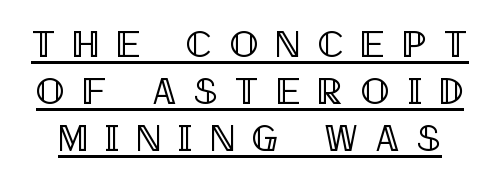
The image shows 38 px condensed type, upright; set line spacing 1.24x, unusually wide letter spacing (+0.46 em), underlined; a large x-height.
